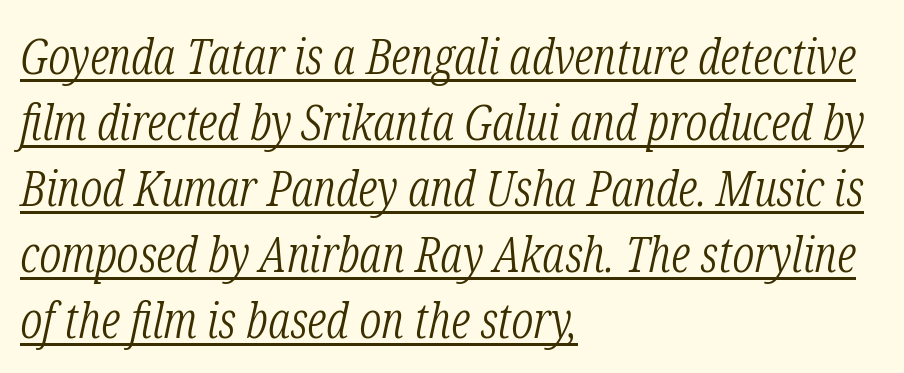
The image shows 50 px light, condensed serif type, italic (leaning right); set left-aligned, normal line spacing (1.32x), normal letter spacing, underlined; low stroke contrast and a medium x-height.
